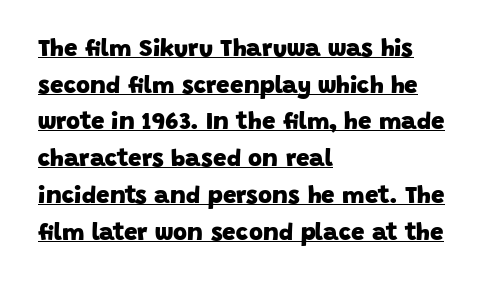
Q: Is the text bold? A: Yes.
Q: Is the text underlined? A: Yes.
Q: How is the paragraph aligned? A: Left-aligned.
Q: Is the spacing between letters normal or unusually wide? A: Normal.
Q: Is the spacing between lines tight, normal or loose? A: Normal.
